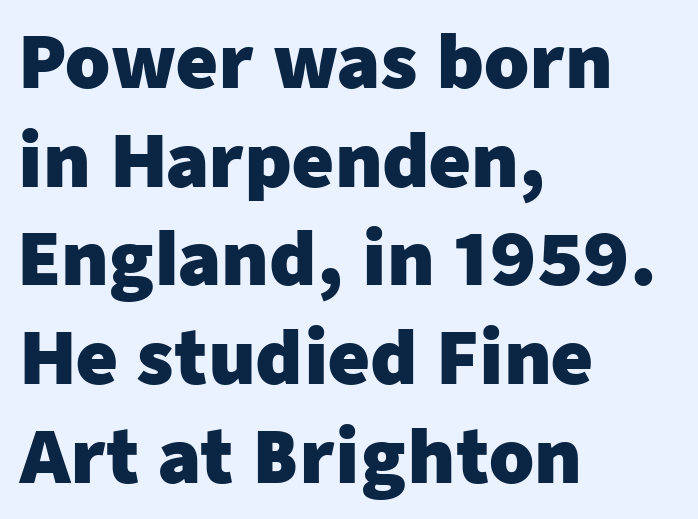
{"serif": "no", "italic": "no", "bold": "yes", "weight": "heavy", "width": "normal", "stroke_contrast": "low", "x_height": "medium", "monospaced": "no", "underline": "no", "align": "left", "line_spacing": "normal", "line_spacing_ratio": 1.37, "letter_spacing": "normal", "letter_spacing_em": 0.0, "glyph_px": 72}
